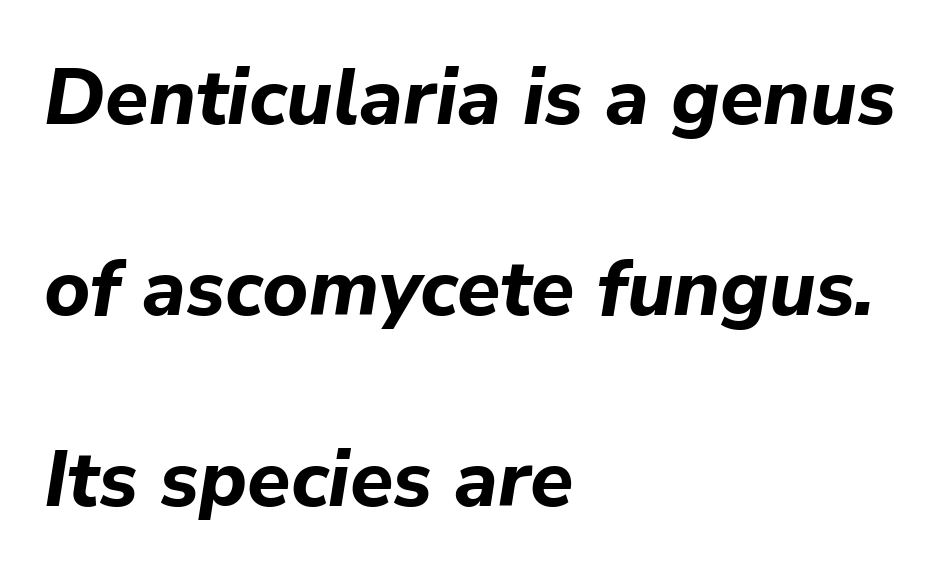
{"italic": "yes", "lean": "right", "slant_degrees": 9, "bold": "yes", "weight": "bold", "width": "normal", "stroke_contrast": "low", "x_height": "medium", "monospaced": "no", "underline": "no", "align": "left", "line_spacing": "loose", "line_spacing_ratio": 2.42, "letter_spacing": "normal", "letter_spacing_em": 0.0, "glyph_px": 79}
